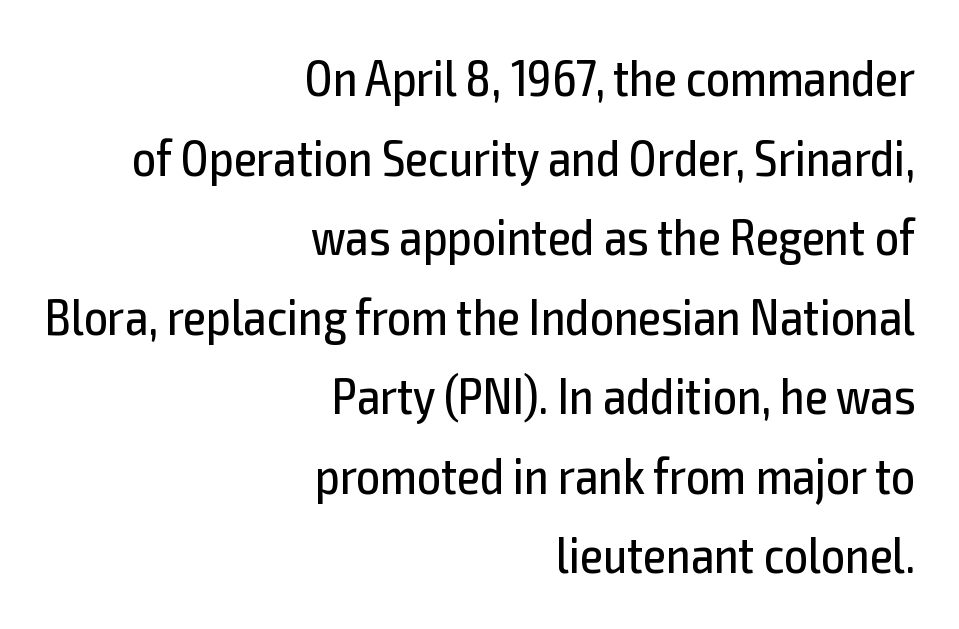
The image shows 52 px regular-weight, condensed sans-serif type, upright; set right-aligned, normal line spacing (1.53x), normal letter spacing, not underlined; a medium x-height.
